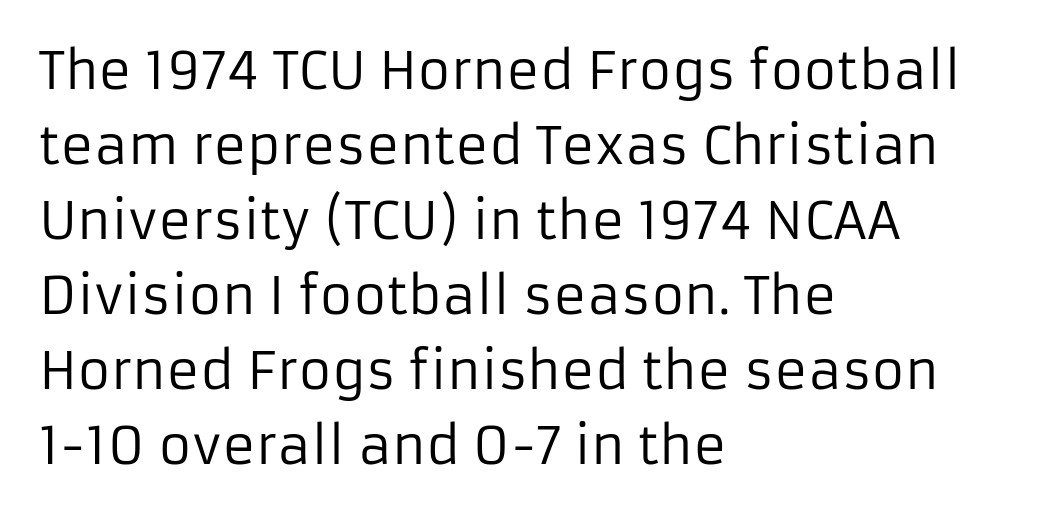
The typeface chosen for these lines omits serifs. Varying glyph widths throughout — classic text-font behaviour. Descenders are the only things crossing below the line. The compositor pushed each line to the left boundary.
